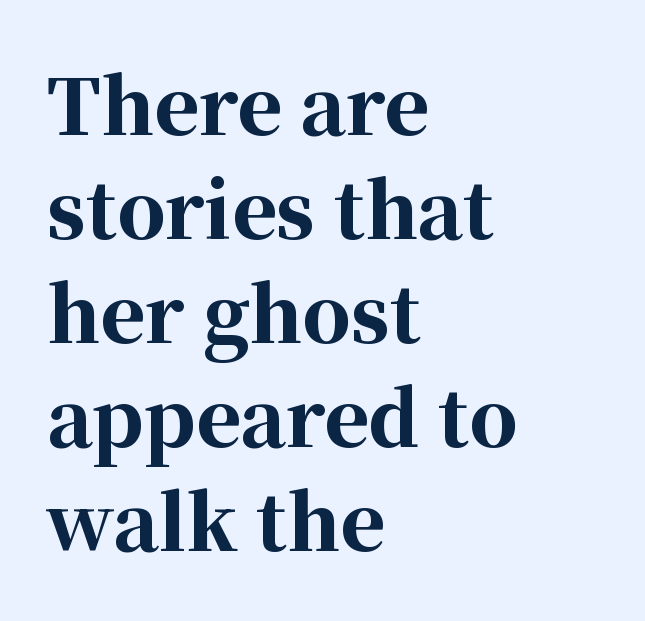
The image shows 76 px bold serif type, upright; set left-aligned, normal line spacing (1.37x), normal letter spacing, not underlined; high stroke contrast and a medium x-height.
